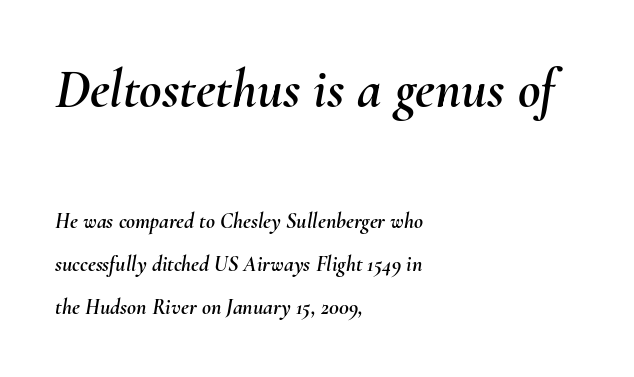
{"italic": "yes", "lean": "right", "slant_degrees": 10, "width": "normal", "stroke_contrast": "medium", "x_height": "small", "monospaced": "no", "underline": "no", "align": "left", "line_spacing": "loose", "line_spacing_ratio": 1.96, "letter_spacing": "normal", "letter_spacing_em": 0.0, "larger_block": "first", "size_ratio": 2.5, "glyph_px": 55}
